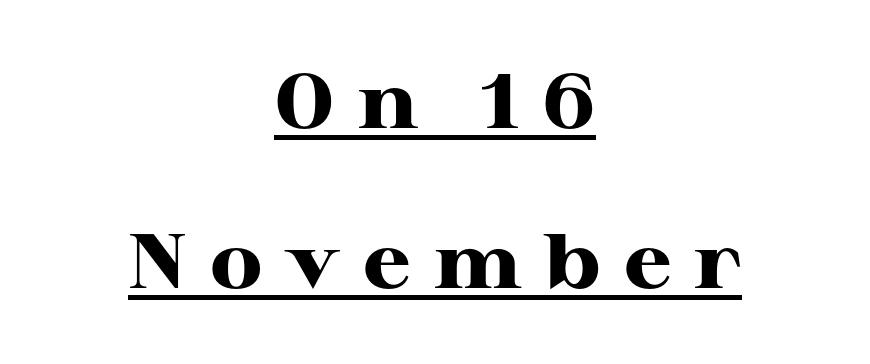
{"serif": "yes", "italic": "no", "bold": "yes", "weight": "heavy", "width": "wide", "stroke_contrast": "high", "x_height": "medium", "monospaced": "no", "underline": "yes", "align": "center", "line_spacing": "loose", "line_spacing_ratio": 2.08, "letter_spacing": "wide", "letter_spacing_em": 0.3, "glyph_px": 77}
